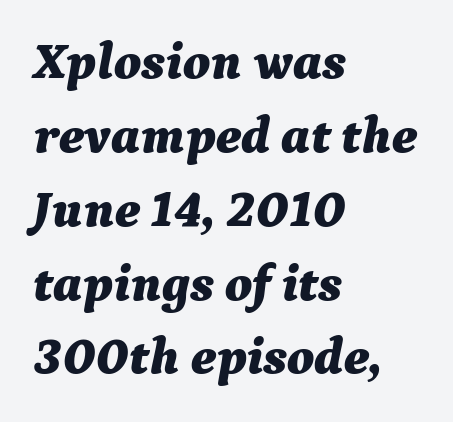
Q: Is the text bold? A: Yes.
Q: Is the text italic (slanted)? A: Yes, it leans right by about 9 degrees.
Q: Is the text underlined? A: No.
Q: How is the paragraph aligned? A: Left-aligned.
Q: Is the spacing between letters normal or unusually wide? A: Normal.
Q: Is the spacing between lines tight, normal or loose? A: Normal.
Q: Width (condensed, normal, or wide)? A: Normal.
Q: Stroke contrast? A: Medium.
Q: x-height? A: Medium.
Q: Monospaced? A: No.
